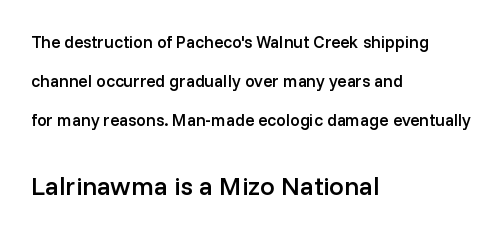
If you measured baseline to baseline, you'd find a long distance. This is roman type, the default non-slanted kind. The zone under the glyphs is completely vacant. Bold? Not quite — semibold, heavier than regular but stopping short.
